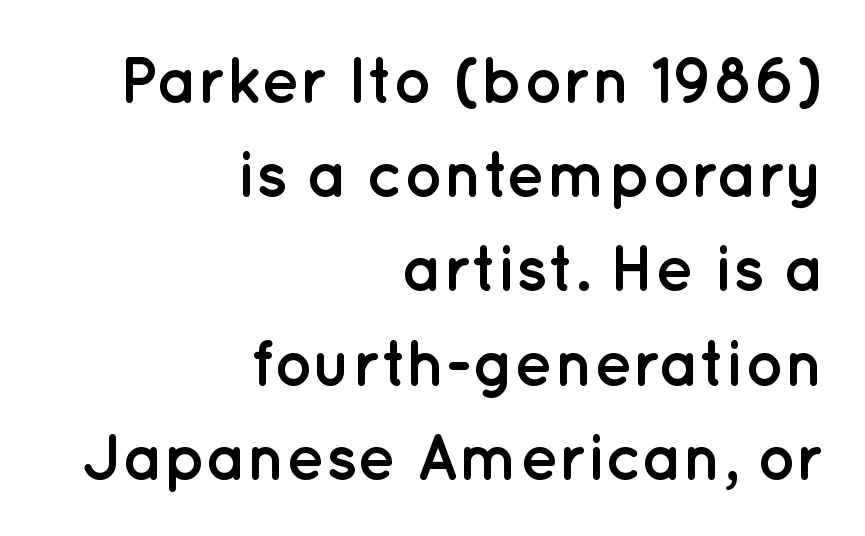
Q: Is the text bold? A: Yes.
Q: Is the text italic (slanted)? A: No, it is upright.
Q: Is the typeface a serif or a sans-serif typeface? A: Sans-serif.
Q: Is the text underlined? A: No.
Q: How is the paragraph aligned? A: Right-aligned.
Q: Is the spacing between letters normal or unusually wide? A: Normal.
Q: Is the spacing between lines tight, normal or loose? A: Normal.
Q: Width (condensed, normal, or wide)? A: Normal.
Q: Stroke contrast? A: Low.
Q: x-height? A: Medium.
Q: Monospaced? A: No.
